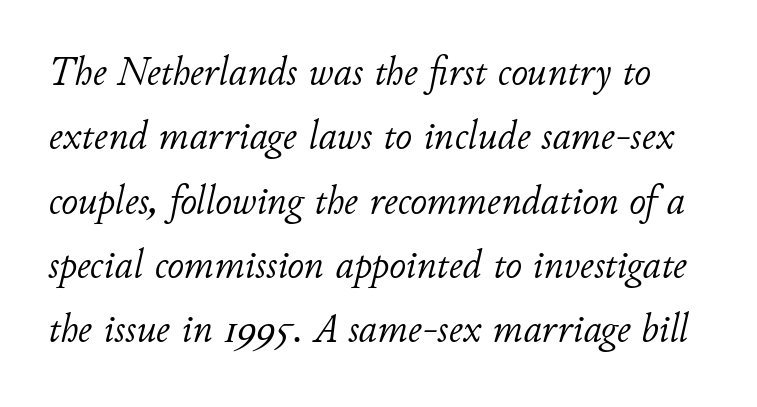
A bare baseline throughout the passage. A typesetter would call this zero additional tracking. If you drew a line through each stem, it would be angled. Weight: not bold — regular or lighter. Line spacing here is normal.
